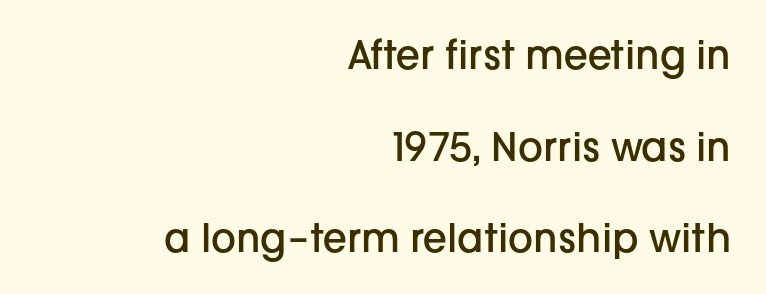
The image shows 39 px semibold sans-serif type, upright; set right-aligned, loose line spacing (2.35x), normal letter spacing, not underlined; low stroke contrast and a medium x-height.
